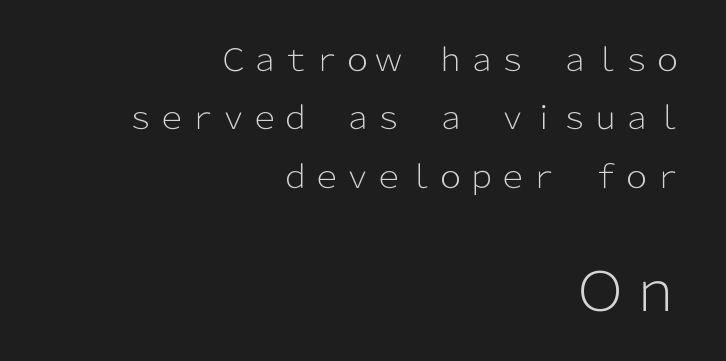
There is no visible air inserted between adjacent glyphs. Letters have the restrained weight of plain body copy at most. Compared with a flush-left layout, this one pins lines to the opposite, right side. The composition opens small and finishes big. Nope, not italic — everything's standing straight. A bare baseline throughout the passage.
